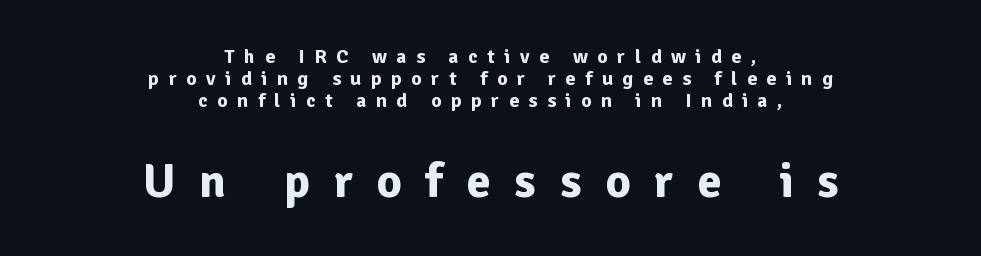
Q: Is the text bold? A: Yes.
Q: Is the text italic (slanted)? A: No, it is upright.
Q: Is the typeface a serif or a sans-serif typeface? A: Sans-serif.
Q: Is the text underlined? A: No.
Q: How is the paragraph aligned? A: Centered.
Q: Is the spacing between letters normal or unusually wide? A: Unusually wide.
Q: Is the spacing between lines tight, normal or loose? A: Tight.
Q: Which block of text is set in a larger size, the first (top) or the second (bottom)? A: The second (bottom) one.
Q: Width (condensed, normal, or wide)? A: Normal.
Q: Stroke contrast? A: Low.
Q: x-height? A: Medium.
Q: Monospaced? A: No.
